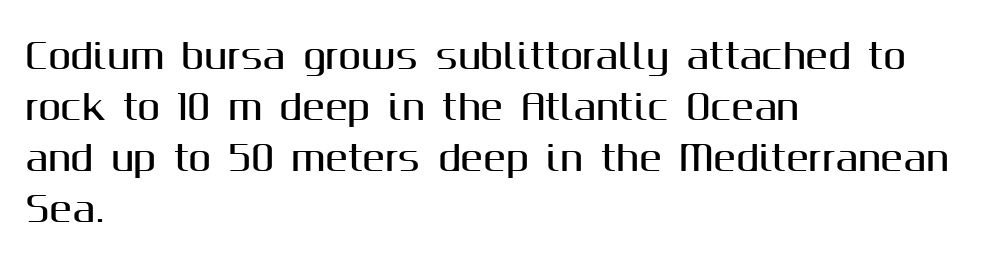
Q: Is the text italic (slanted)? A: No, it is upright.
Q: Is the typeface a serif or a sans-serif typeface? A: Sans-serif.
Q: Is the text underlined? A: No.
Q: How is the paragraph aligned? A: Left-aligned.
Q: Is the spacing between letters normal or unusually wide? A: Normal.
Q: Is the spacing between lines tight, normal or loose? A: Normal.
Q: Width (condensed, normal, or wide)? A: Normal.
Q: Stroke contrast? A: Medium.
Q: x-height? A: Medium.
Q: Monospaced? A: No.
